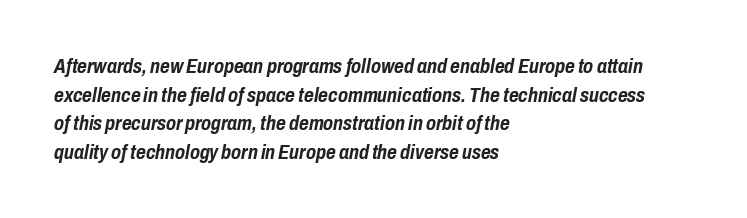
The image shows 21 px bold type, italic (leaning right); set left-aligned, normal line spacing (1.36x), normal letter spacing, not underlined.
